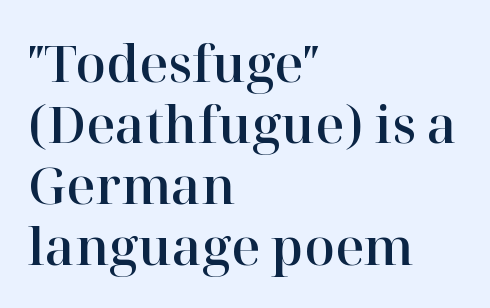
The image shows 50 px serif type, upright; set left-aligned, line spacing 1.22x, normal letter spacing, not underlined; high stroke contrast and a medium x-height.
